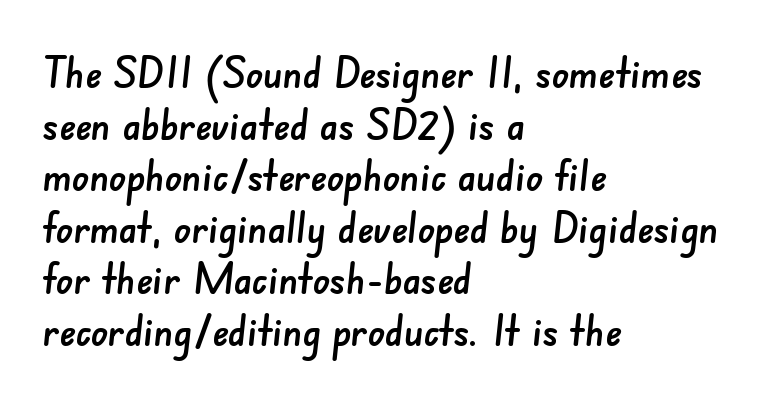
Spacing between characters is what you'd get straight out of the box. Has an underline been added? It has not. The passage is arranged the way most books set body copy — flush left. Spacing verdict: proportional, widths tailored to each character. You can tell from the bare stems that sans-serif type was used.
